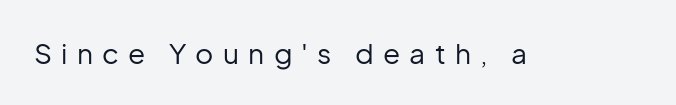
The image shows 28 px regular-weight sans-serif type, upright; set unusually wide letter spacing (+0.33 em), not underlined; low stroke contrast and a medium x-height.
